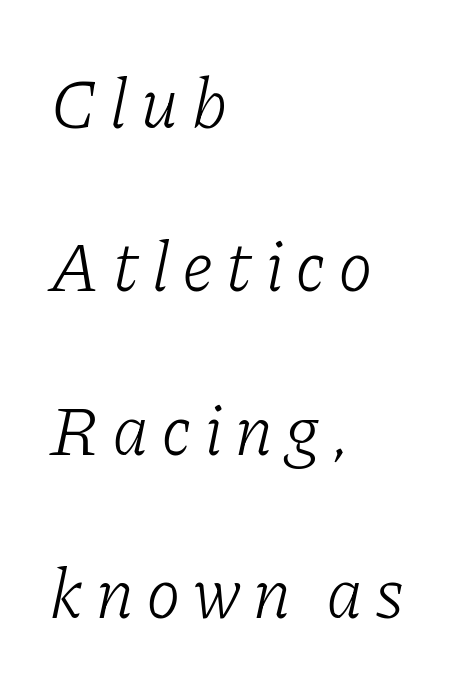
The image shows 71 px light serif type, italic (leaning right); set left-aligned, loose line spacing (2.3x), not underlined; low stroke contrast and a medium x-height.
